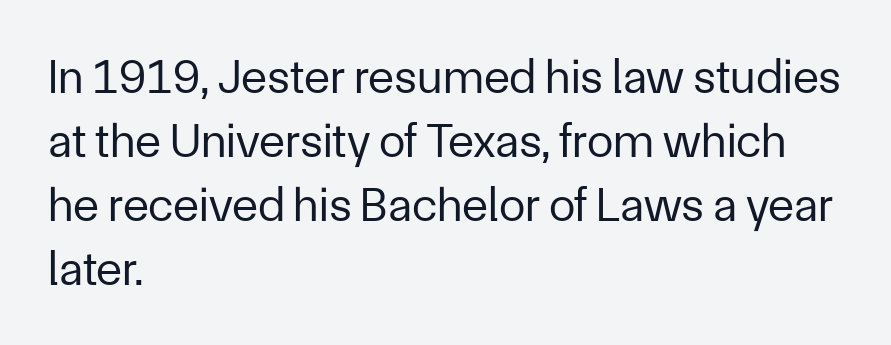
{"serif": "no", "italic": "no", "bold": "no", "weight": "regular", "width": "normal", "stroke_contrast": "low", "x_height": "medium", "monospaced": "no", "underline": "no", "align": "left", "line_spacing": "normal", "line_spacing_ratio": 1.33, "letter_spacing": "normal", "letter_spacing_em": 0.0, "glyph_px": 48}
